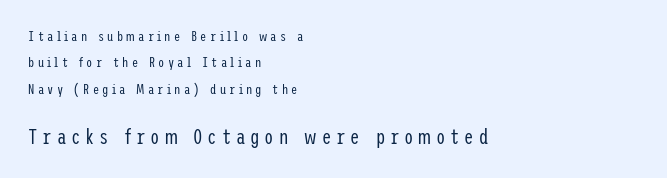
{"italic": "no", "bold": "no", "underline": "no", "align": "left", "line_spacing_ratio": 1.89, "letter_spacing": "wide", "letter_spacing_em": 0.23, "larger_block": "second", "size_ratio": 1.5, "glyph_px": 21}
